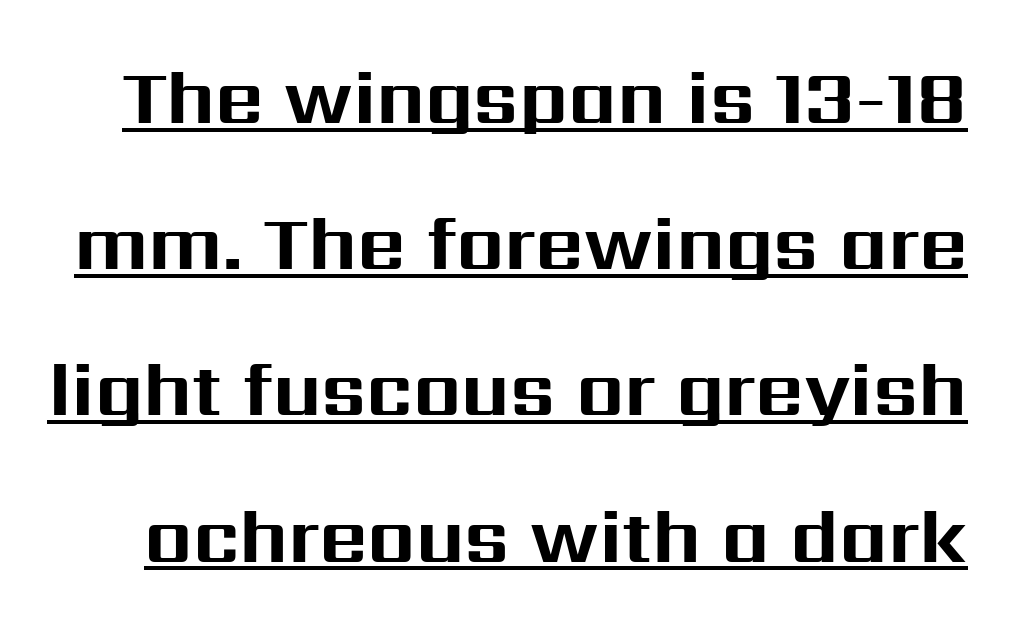
Q: Is the text bold? A: Yes.
Q: Is the text italic (slanted)? A: No, it is upright.
Q: Is the typeface a serif or a sans-serif typeface? A: Sans-serif.
Q: Is the text underlined? A: Yes.
Q: Is the spacing between letters normal or unusually wide? A: Normal.
Q: Is the spacing between lines tight, normal or loose? A: Loose.
Q: Width (condensed, normal, or wide)? A: Normal.
Q: Stroke contrast? A: Medium.
Q: x-height? A: Medium.
Q: Monospaced? A: No.
